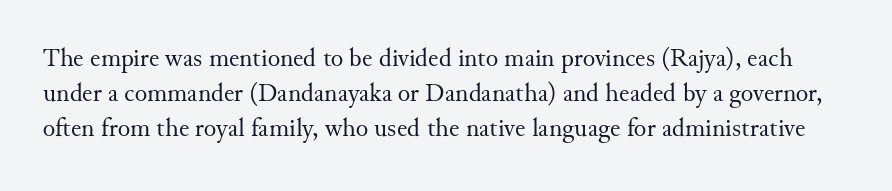
Q: Is the text bold? A: No.
Q: Is the text italic (slanted)? A: No, it is upright.
Q: Is the text underlined? A: No.
Q: Is the spacing between letters normal or unusually wide? A: Normal.
Q: Is the spacing between lines tight, normal or loose? A: Normal.
